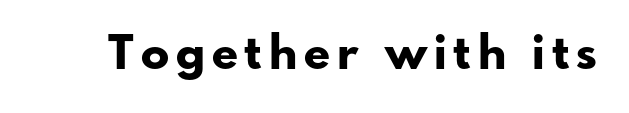
The image shows 47 px bold sans-serif type, upright; set not underlined; low stroke contrast and a small x-height.
